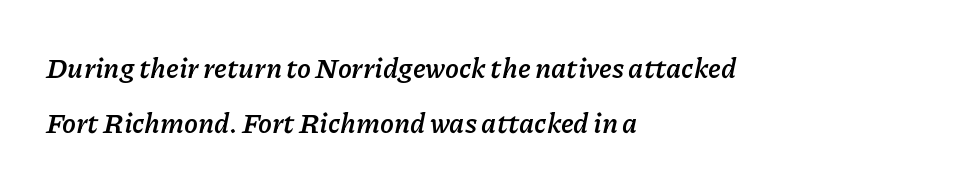
The image shows 28 px semibold type, italic (leaning right); set left-aligned, loose line spacing (1.96x), normal letter spacing, not underlined; low stroke contrast and a medium x-height.
